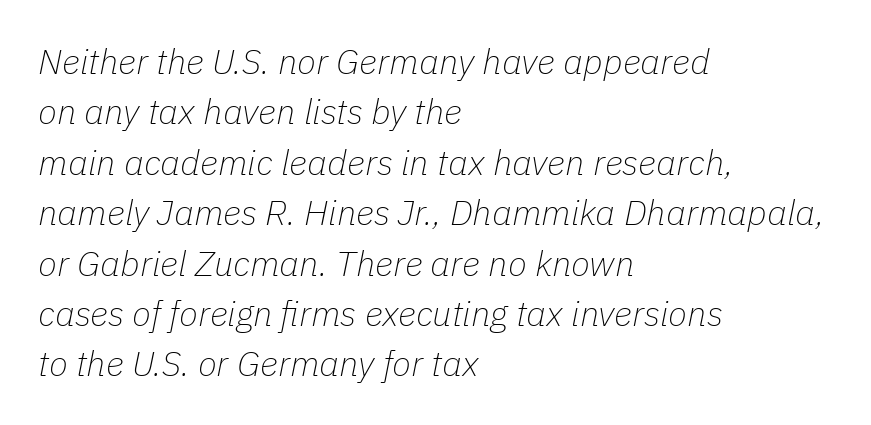
{"italic": "yes", "lean": "right", "slant_degrees": 11, "bold": "no", "weight": "thin", "width": "normal", "stroke_contrast": "low", "x_height": "medium", "monospaced": "no", "underline": "no", "align": "left", "line_spacing": "normal", "line_spacing_ratio": 1.44, "letter_spacing": "normal", "letter_spacing_em": 0.0, "glyph_px": 35}
